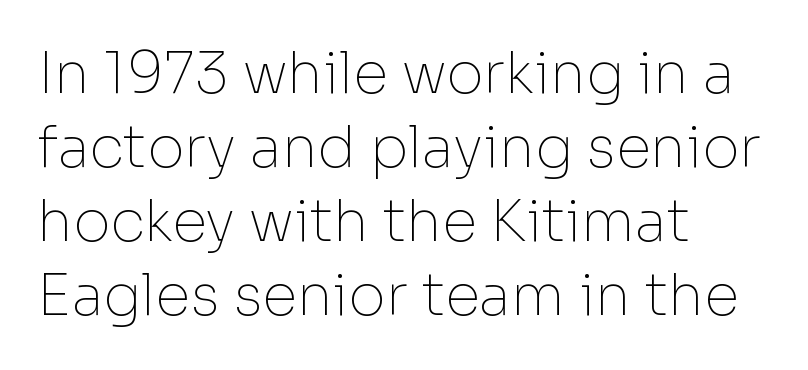
The image shows 57 px thin sans-serif type, upright; set left-aligned, normal line spacing (1.3x), normal letter spacing, not underlined; low stroke contrast and a medium x-height.
